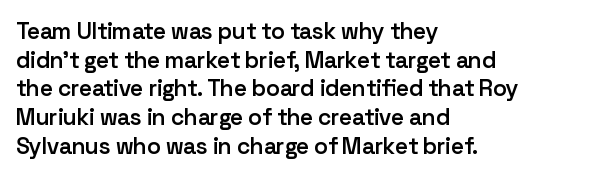
The specimen omits any rule beneath the text block's lines. The type sits square on the baseline with zero lean. This block has exactly the height ordinary leading produces. Does extra space separate the letters? No, they use regular spacing.
